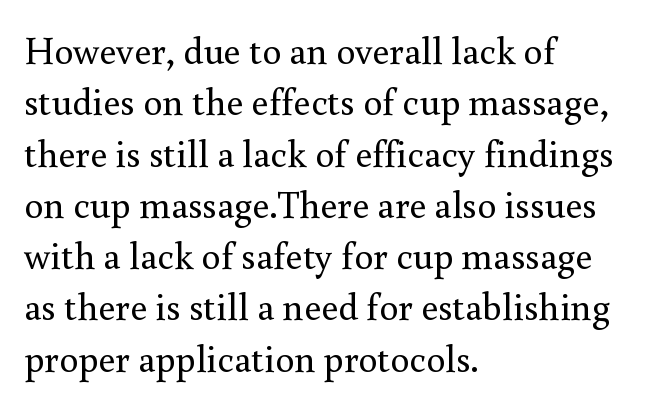
The image shows 38 px regular-weight serif type, upright; set left-aligned, normal line spacing (1.35x), normal letter spacing, not underlined; a small x-height.
